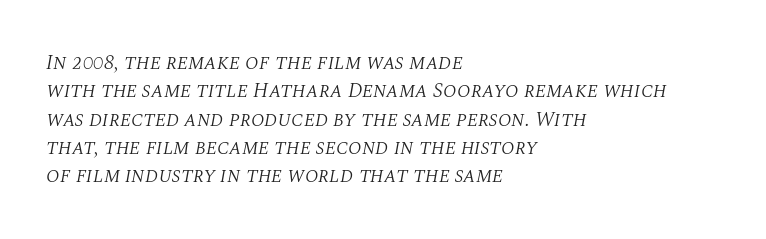
The passage shown has conventional tracking throughout. Stroke thickness stays within the range of a standard reading face or lighter. The setting favours the left margin, as ordinary paragraphs usually do. The foot of each line stays bare and open. Yep, that's italic — everything's leaning.
